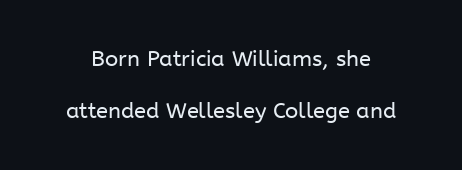
Q: Is the text bold? A: No.
Q: Is the text italic (slanted)? A: No, it is upright.
Q: Is the text underlined? A: No.
Q: Is the spacing between letters normal or unusually wide? A: Normal.
Q: Is the spacing between lines tight, normal or loose? A: Loose.
